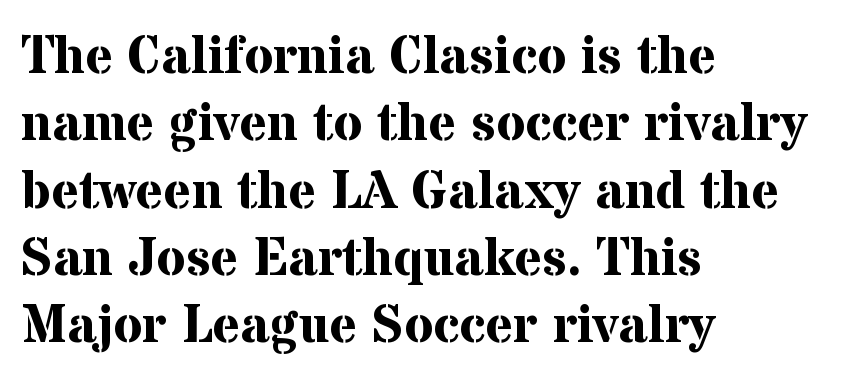
Q: Is the text bold? A: Yes.
Q: Is the text italic (slanted)? A: No, it is upright.
Q: Is the typeface a serif or a sans-serif typeface? A: Serif.
Q: Is the text underlined? A: No.
Q: How is the paragraph aligned? A: Left-aligned.
Q: Is the spacing between letters normal or unusually wide? A: Normal.
Q: Is the spacing between lines tight, normal or loose? A: Normal.
Q: Width (condensed, normal, or wide)? A: Normal.
Q: Stroke contrast? A: Medium.
Q: x-height? A: Medium.
Q: Monospaced? A: No.
